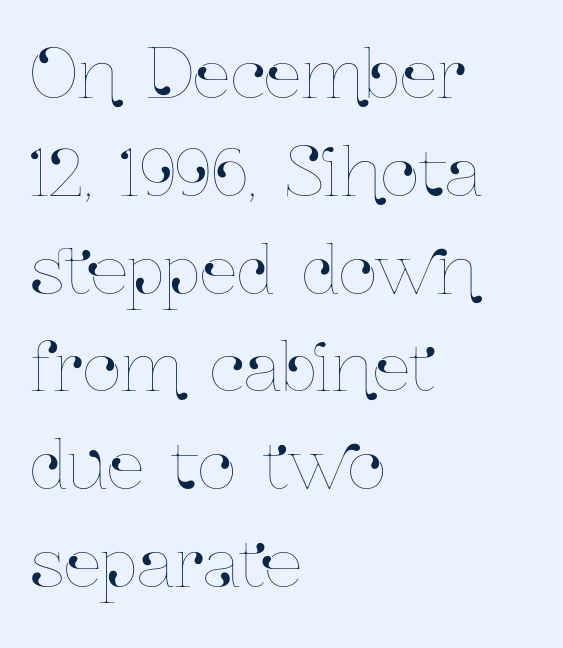
Q: Is the text italic (slanted)? A: No, it is upright.
Q: Is the text underlined? A: No.
Q: How is the paragraph aligned? A: Left-aligned.
Q: Is the spacing between letters normal or unusually wide? A: Normal.
Q: Is the spacing between lines tight, normal or loose? A: Normal.
Q: Width (condensed, normal, or wide)? A: Condensed.
Q: Stroke contrast? A: Low.
Q: x-height? A: Medium.
Q: Monospaced? A: No.
